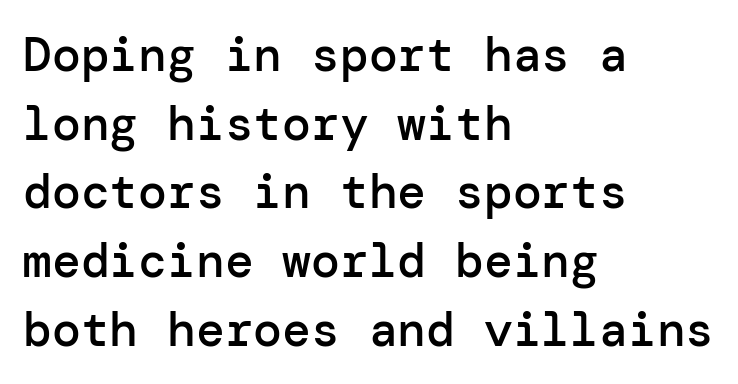
Q: Is the text bold? A: Semi-bold.
Q: Is the text italic (slanted)? A: No, it is upright.
Q: Is the typeface a serif or a sans-serif typeface? A: Sans-serif.
Q: Is the text underlined? A: No.
Q: How is the paragraph aligned? A: Left-aligned.
Q: Is the spacing between letters normal or unusually wide? A: Normal.
Q: Is the spacing between lines tight, normal or loose? A: Normal.
Q: Width (condensed, normal, or wide)? A: Normal.
Q: Stroke contrast? A: Low.
Q: x-height? A: Medium.
